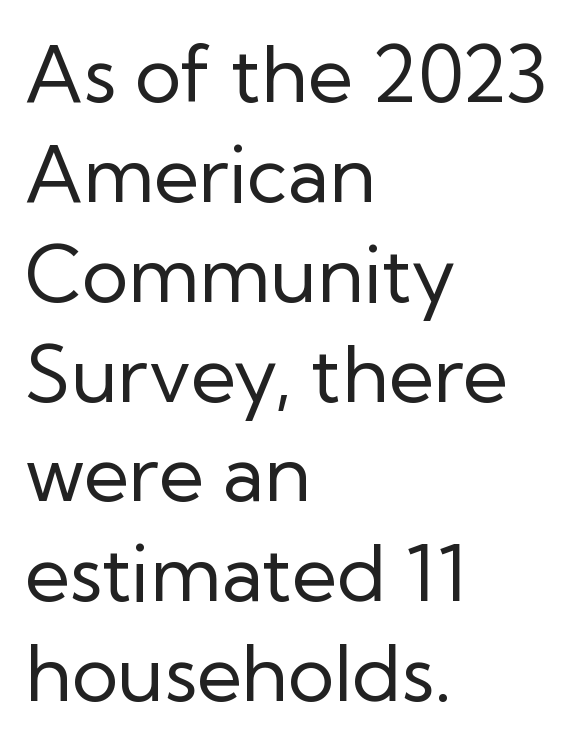
{"serif": "no", "italic": "no", "bold": "no", "weight": "regular", "width": "normal", "stroke_contrast": "low", "x_height": "medium", "monospaced": "no", "underline": "no", "align": "left", "line_spacing": "normal", "line_spacing_ratio": 1.28, "letter_spacing": "normal", "letter_spacing_em": 0.0, "glyph_px": 78}
